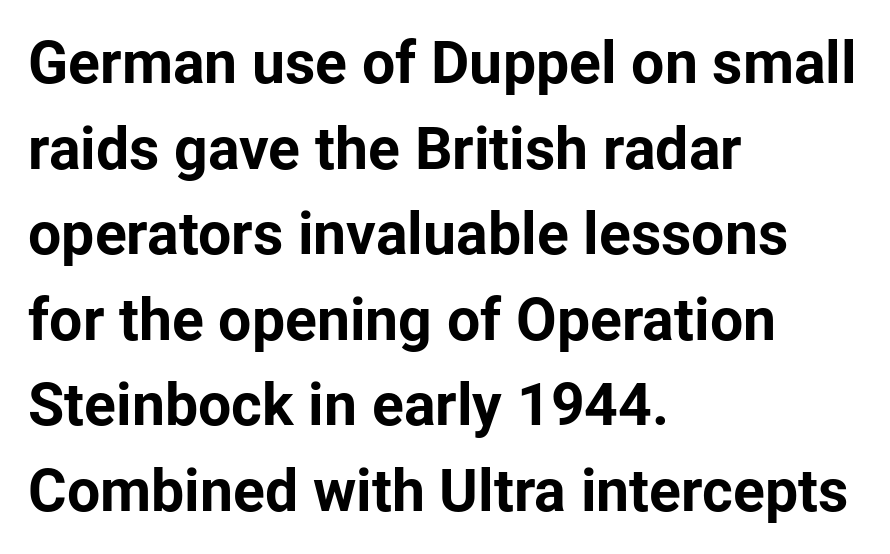
The image shows 59 px bold sans-serif type, upright; set left-aligned, normal line spacing (1.45x), normal letter spacing, not underlined; low stroke contrast and a medium x-height.
